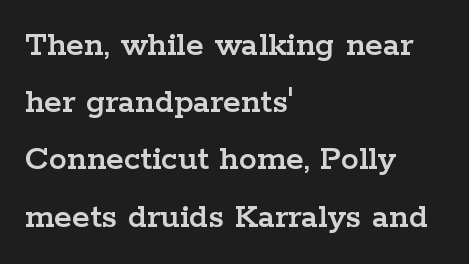
The image shows 36 px wide serif type, upright; set left-aligned, normal line spacing (1.59x), normal letter spacing, not underlined; low stroke contrast and a medium x-height.
